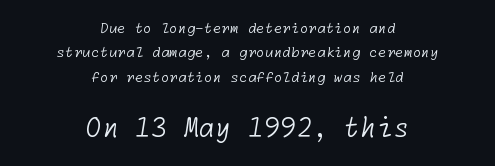
The image shows 26 px text type; set centered, line spacing 1.75x, normal letter spacing, not underlined; the second (bottom) block is 1.86x larger.
